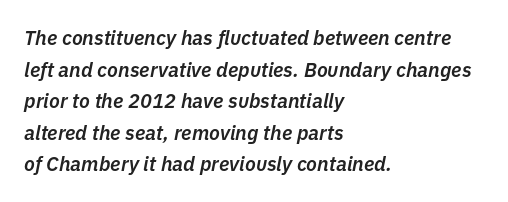
Q: Is the text bold? A: Semi-bold.
Q: Is the text italic (slanted)? A: Yes, it leans right by about 11 degrees.
Q: Is the text underlined? A: No.
Q: How is the paragraph aligned? A: Left-aligned.
Q: Is the spacing between letters normal or unusually wide? A: Normal.
Q: Is the spacing between lines tight, normal or loose? A: Normal.
